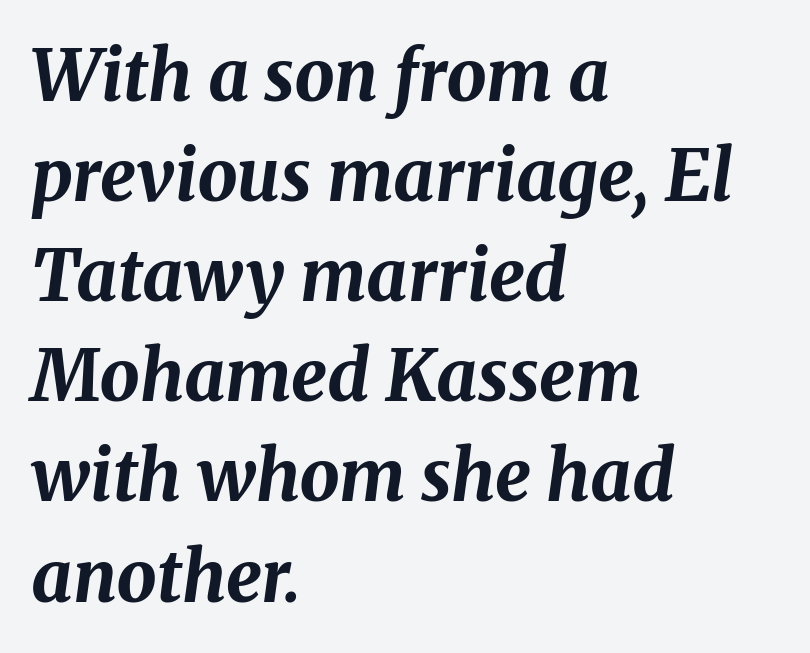
Q: Is the text bold? A: Yes.
Q: Is the text italic (slanted)? A: Yes, it leans right by about 8 degrees.
Q: Is the text underlined? A: No.
Q: How is the paragraph aligned? A: Left-aligned.
Q: Is the spacing between letters normal or unusually wide? A: Normal.
Q: Is the spacing between lines tight, normal or loose? A: Normal.
Q: Width (condensed, normal, or wide)? A: Normal.
Q: Stroke contrast? A: Medium.
Q: x-height? A: Medium.
Q: Monospaced? A: No.
